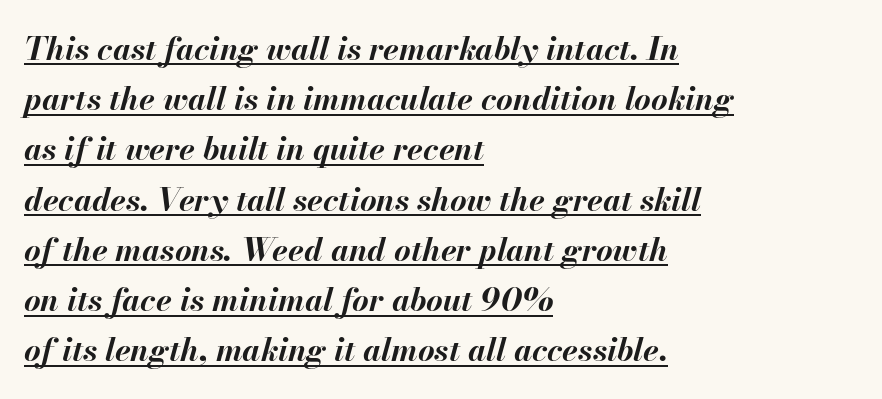
The image shows 32 px bold type, italic (leaning right); set left-aligned, normal line spacing (1.57x), normal letter spacing, underlined; medium stroke contrast and a small x-height.
